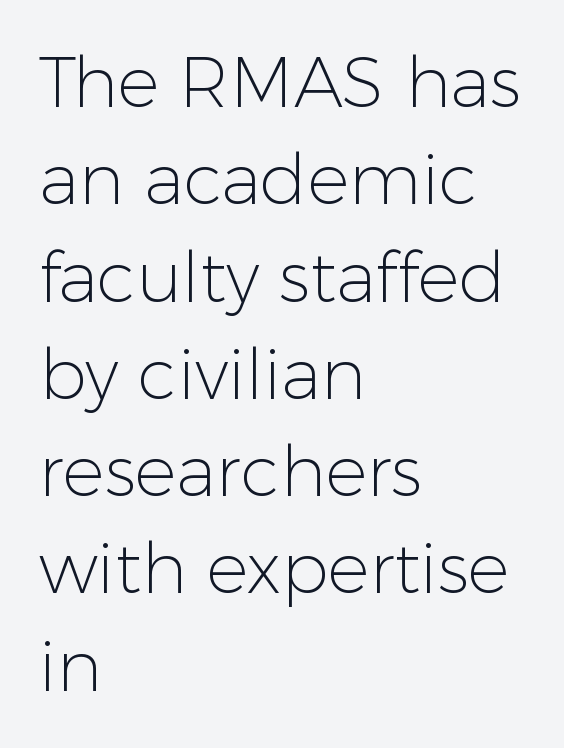
The image shows 70 px light sans-serif type, upright; set left-aligned, normal line spacing (1.39x), normal letter spacing, not underlined; low stroke contrast and a medium x-height.
